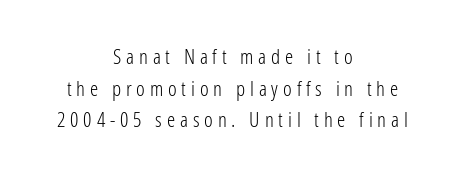
Underline: absent. How are the letters spaced? Widely, with obvious added tracking. This sample keeps an unexceptional amount of space between lines. Each stroke keeps to a modest, everyday thickness or less. Both edges are ragged and mirror each other, which tells us the setting is centered. If you drew a line through each stem, it would be perfectly vertical.
